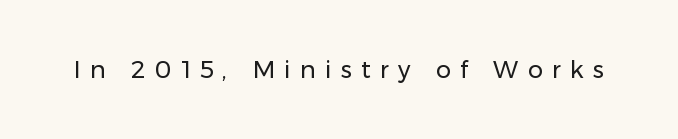
Posture: straight, roman, zero tilt. Quick note: underline off. Tracking value appears strongly positive — letters spread wide. Stems here are at most as thick as an everyday book face.
